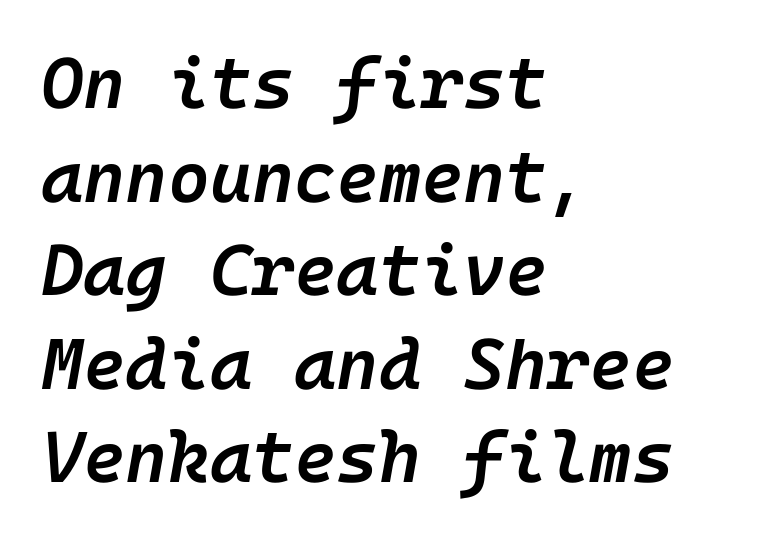
The rendering applies a slant to the glyphs. Lines of text with bare space underneath. A semibold gives these letters moderate extra thickness, short of bold. You could call the tracking neutral — neither tight nor loose. This sample is left-justified, so line endings fall wherever the words run out. These lines sit exactly where default settings would place them.
